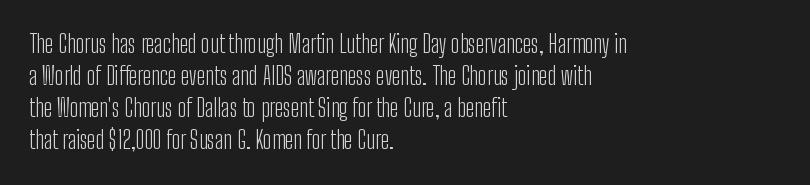
The image shows 24 px text type, upright; set left-aligned, normal line spacing (1.34x), normal letter spacing, not underlined.
